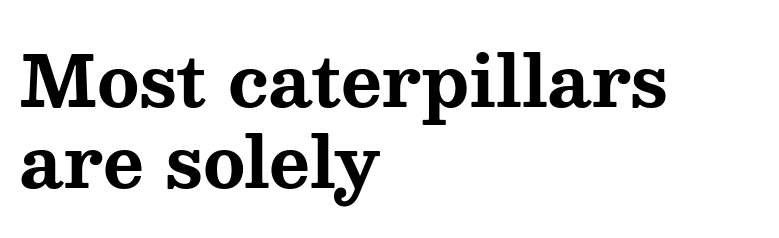
Q: Is the text bold? A: Yes.
Q: Is the text italic (slanted)? A: No, it is upright.
Q: Is the typeface a serif or a sans-serif typeface? A: Serif.
Q: Is the text underlined? A: No.
Q: How is the paragraph aligned? A: Left-aligned.
Q: Is the spacing between letters normal or unusually wide? A: Normal.
Q: Width (condensed, normal, or wide)? A: Wide.
Q: Stroke contrast? A: Medium.
Q: x-height? A: Medium.
Q: Monospaced? A: No.
